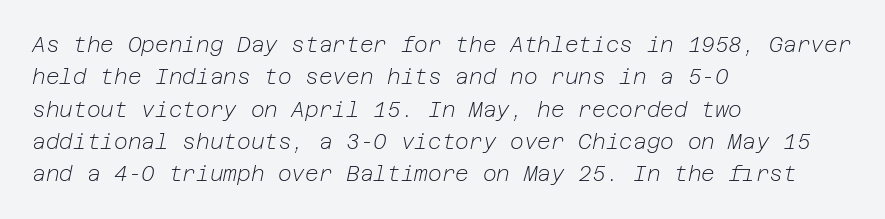
The strokes are not fattened; the text isn't bold. Only glyphs here, with clear space below each row. The passage shown leans; its letterforms are oblique. The lines in this sample share a left origin and differ only in where they stop. A typesetter would call this zero additional tracking.
